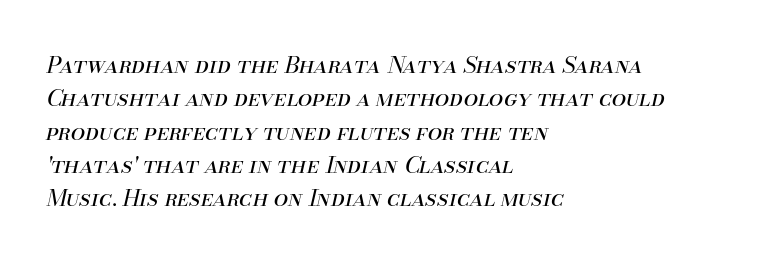
{"italic": "yes", "lean": "right", "slant_degrees": 13, "bold": "no", "underline": "no", "align": "left", "line_spacing": "normal", "line_spacing_ratio": 1.45, "letter_spacing": "normal", "letter_spacing_em": 0.0, "glyph_px": 23}
